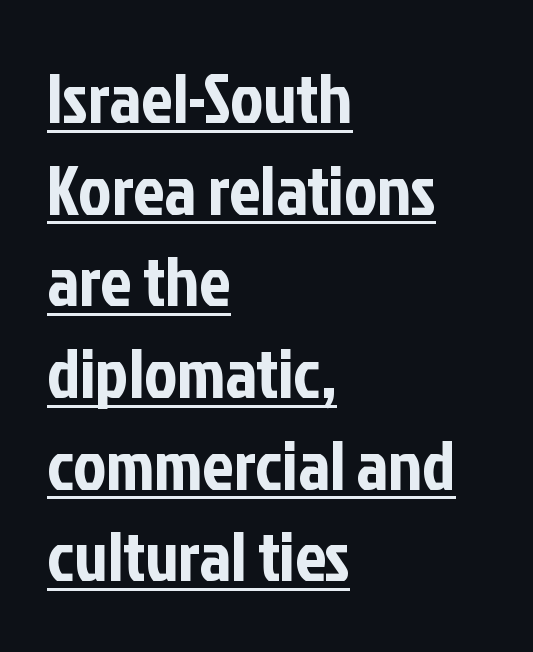
The image shows 70 px condensed sans-serif type, upright; set left-aligned, normal line spacing (1.31x), normal letter spacing, underlined; low stroke contrast and a medium x-height.
